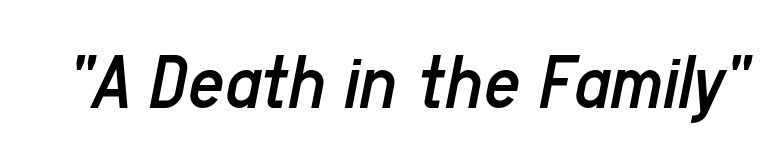
The image shows 80 px regular-weight, condensed type, italic (leaning right); set normal letter spacing, not underlined; low stroke contrast and a medium x-height.
